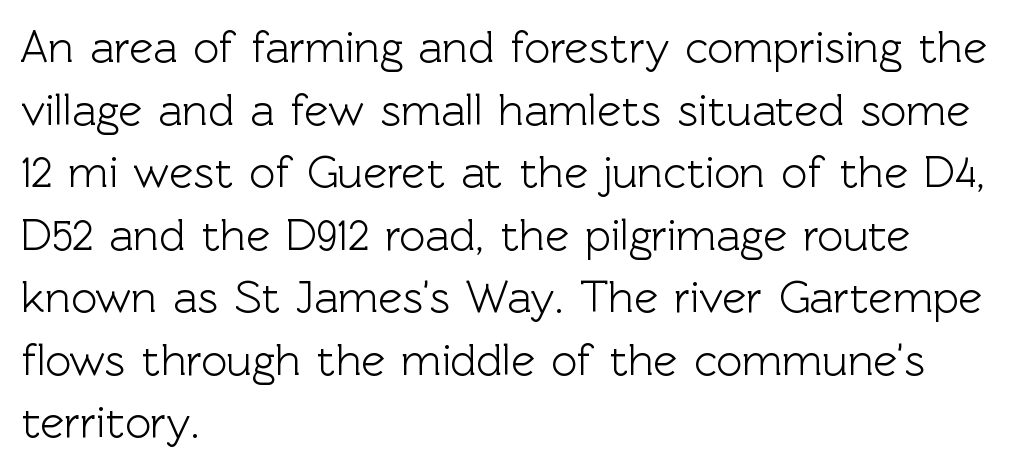
Q: Is the text italic (slanted)? A: No, it is upright.
Q: Is the typeface a serif or a sans-serif typeface? A: Sans-serif.
Q: Is the text underlined? A: No.
Q: How is the paragraph aligned? A: Left-aligned.
Q: Is the spacing between letters normal or unusually wide? A: Normal.
Q: Is the spacing between lines tight, normal or loose? A: Normal.
Q: Width (condensed, normal, or wide)? A: Normal.
Q: x-height? A: Medium.
Q: Monospaced? A: No.
